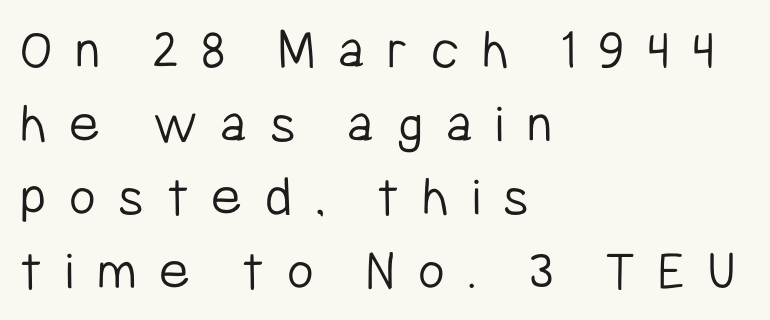
{"serif": "no", "italic": "no", "bold": "no", "weight": "light", "width": "condensed", "stroke_contrast": "low", "x_height": "medium", "monospaced": "no", "underline": "no", "align": "left", "line_spacing": "normal", "line_spacing_ratio": 1.27, "letter_spacing": "wide", "letter_spacing_em": 0.39, "glyph_px": 58}
